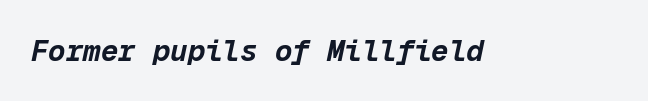
Q: Is the text bold? A: Yes.
Q: Is the text italic (slanted)? A: Yes, it leans right by about 12 degrees.
Q: Is the text underlined? A: No.
Q: Is the spacing between letters normal or unusually wide? A: Normal.
Q: Width (condensed, normal, or wide)? A: Normal.
Q: Stroke contrast? A: Low.
Q: x-height? A: Medium.
Q: Monospaced? A: Yes.
